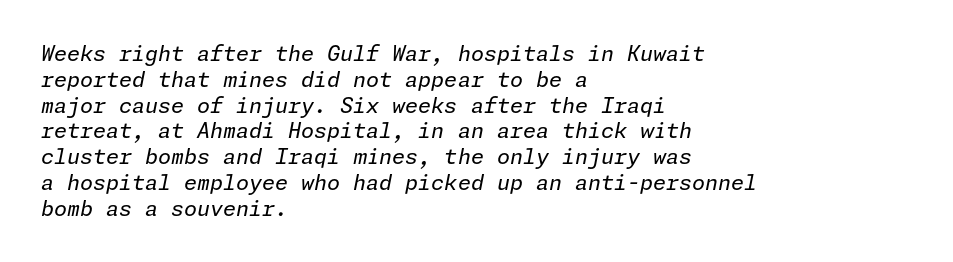
The space directly below the letters is spotless. Slanted lettering throughout. Teacher's note: observe the even left margin — that is flush-left alignment. Each stroke keeps to a modest, everyday thickness or less. A typesetter would call this zero additional tracking.
